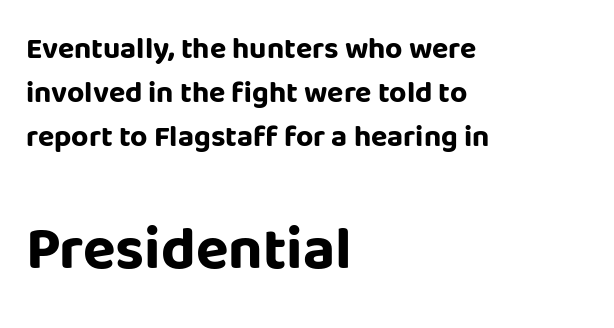
Scale increases going downward across the two blocks. The passage shown has conventional tracking throughout. Set as a true bold cut, around the 700 mark. No feet cap the strokes, marking this as sans-serif type.
